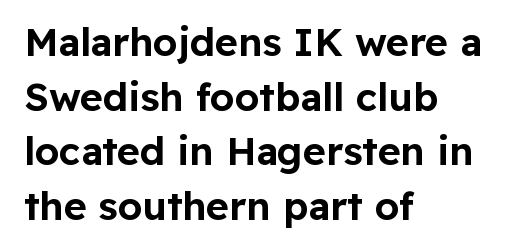
The image shows 39 px sans-serif type, upright; set left-aligned, normal line spacing (1.4x), normal letter spacing, not underlined; low stroke contrast and a medium x-height.
